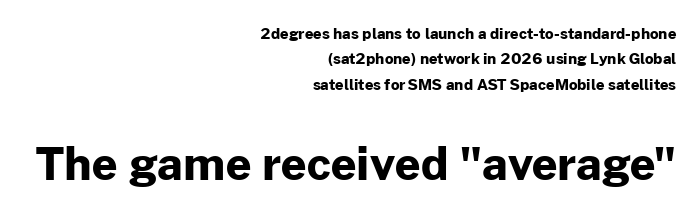
Nobody drew a line under any word here. Honestly, the row spacing looks completely unremarkable. Emphasis by weight is at full strength: bold. Here the second block reads like a headline and the first like body copy.
